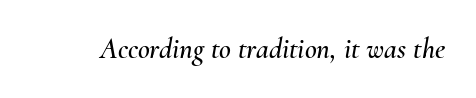
Q: Is the text italic (slanted)? A: Yes, it leans right by about 10 degrees.
Q: Is the text underlined? A: No.
Q: Is the spacing between letters normal or unusually wide? A: Normal.
Q: Width (condensed, normal, or wide)? A: Normal.
Q: Stroke contrast? A: Medium.
Q: x-height? A: Small.
Q: Monospaced? A: No.
